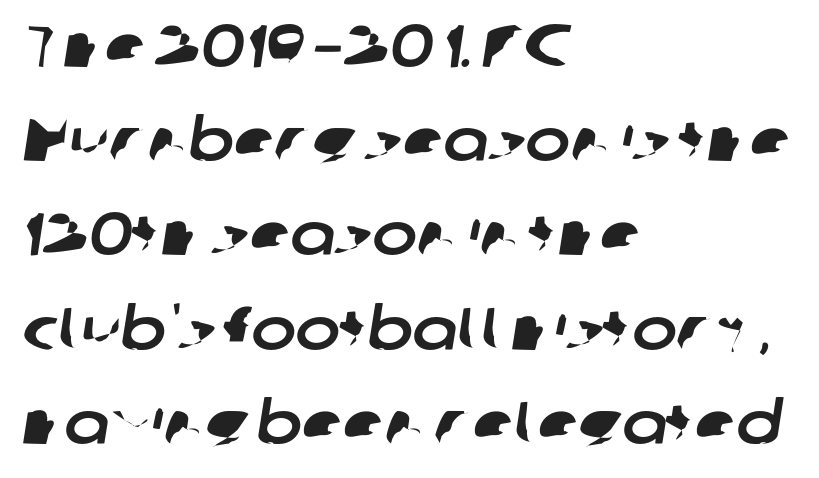
Note the varied advance widths — an 'i' is clearly narrower than an 'm'. Short note: letters normally spaced. The baseline area is clear. Typographically, this falls in the sans-serif category. The text block is weighted toward the left margin, trailing off unevenly rightward.
